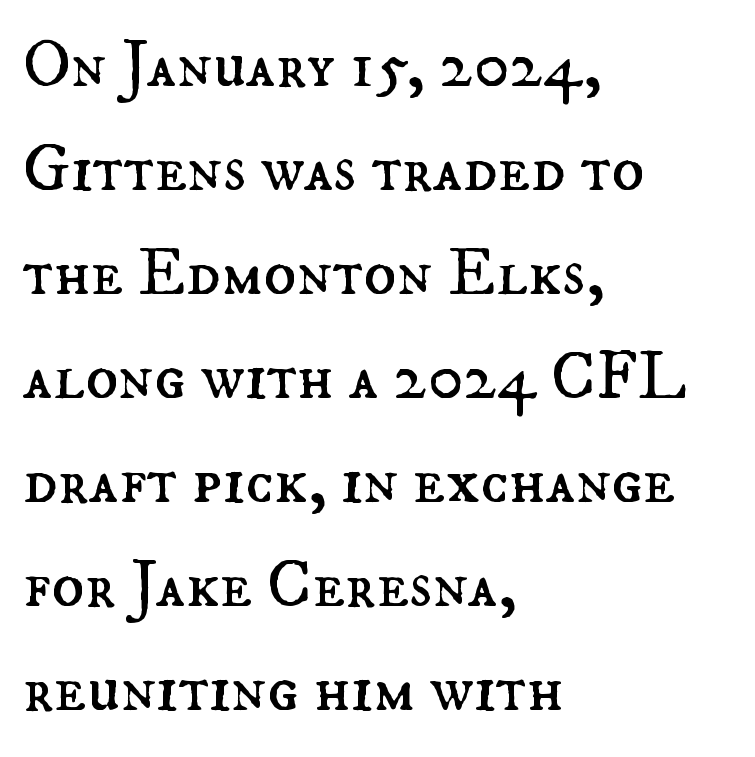
The image shows 68 px regular-weight type, upright; set left-aligned, normal line spacing (1.53x), normal letter spacing, not underlined; medium stroke contrast and a small x-height.
